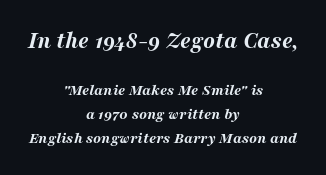
{"italic": "yes", "lean": "right", "slant_degrees": 16, "bold": "yes", "underline": "no", "align": "center", "line_spacing": "normal", "line_spacing_ratio": 1.47, "letter_spacing": "normal", "letter_spacing_em": 0.0, "larger_block": "first", "size_ratio": 1.5, "glyph_px": 24}
